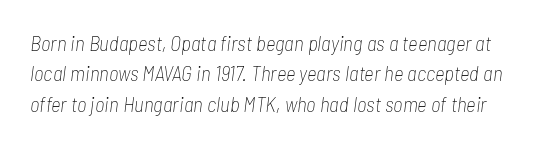
Q: Is the text bold? A: No.
Q: Is the text italic (slanted)? A: Yes, it leans right by about 7 degrees.
Q: Is the text underlined? A: No.
Q: Is the spacing between letters normal or unusually wide? A: Normal.
Q: Is the spacing between lines tight, normal or loose? A: Normal.
